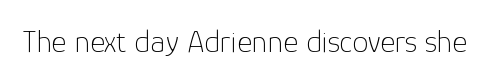
The zone under the glyphs is completely vacant. Ascenders rise straight up at ninety degrees. Type style note: lacks serifs. No letter is thick-stroked: the sample isn't bold. Look at the tracking — it's just the regular setting, nothing added.
